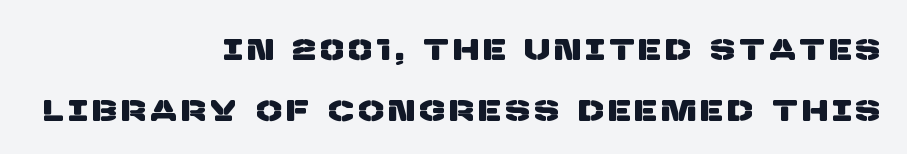
The space beneath each line is pristine and unruled. Right-aligned paragraph, ragged on the left. Nope, no serifs anywhere on these letters. A typesetter would call this proportional, since set widths differ per character.
